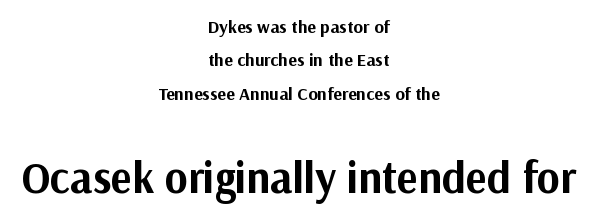
Q: Is the text bold? A: Yes.
Q: Is the text italic (slanted)? A: No, it is upright.
Q: Is the typeface a serif or a sans-serif typeface? A: Sans-serif.
Q: Is the text underlined? A: No.
Q: How is the paragraph aligned? A: Centered.
Q: Is the spacing between letters normal or unusually wide? A: Normal.
Q: Which block of text is set in a larger size, the first (top) or the second (bottom)? A: The second (bottom) one.
Q: Width (condensed, normal, or wide)? A: Normal.
Q: Stroke contrast? A: Medium.
Q: x-height? A: Medium.
Q: Monospaced? A: No.
